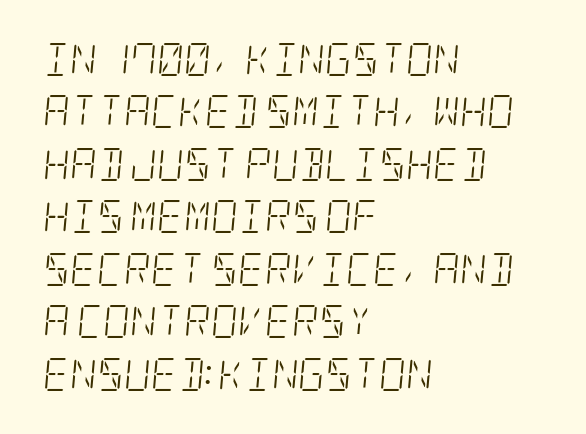
A clean baseline with only descenders dipping below it. An italicized treatment has been applied to the whole sample. The paragraph shown leans on its left margin. Ink coverage per letter is moderate at most.
